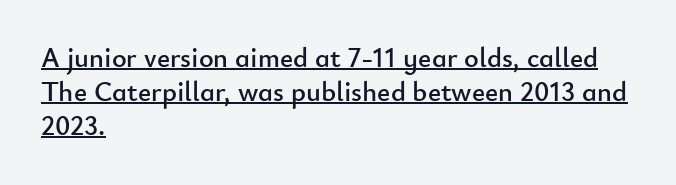
Caption: standard tracking, unaltered. The type sits square on the baseline with zero lean. Underline: present. Serifs: no, the terminals of the letterforms are clean. Character widths vary here, with narrow letters taking less room than wide ones. Caption: multi-line text, flush left, ragged right.
